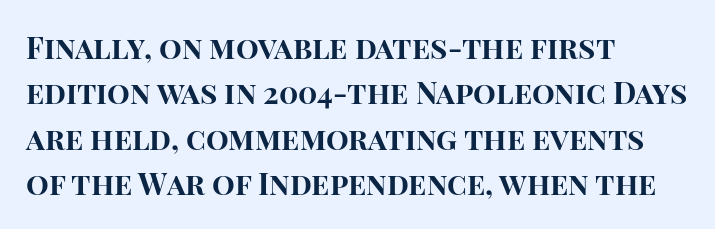
The image shows 30 px bold sans-serif type, upright; set left-aligned, normal line spacing (1.51x), normal letter spacing, not underlined; high stroke contrast and a large x-height.
